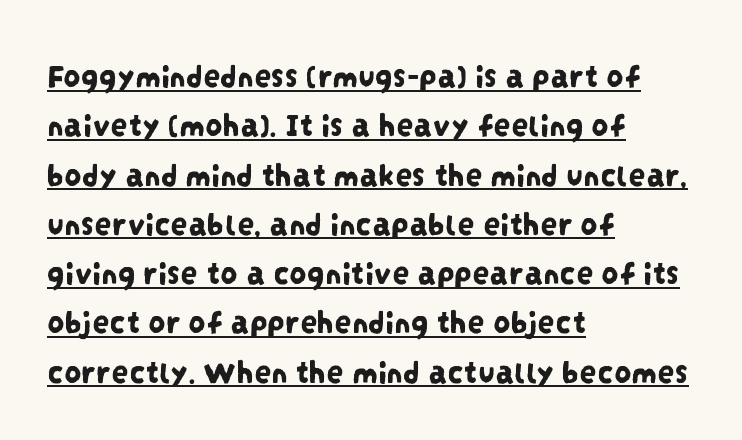
The image shows 34 px condensed sans-serif type; set left-aligned, normal line spacing (1.45x), normal letter spacing, underlined; low stroke contrast and a large x-height.
